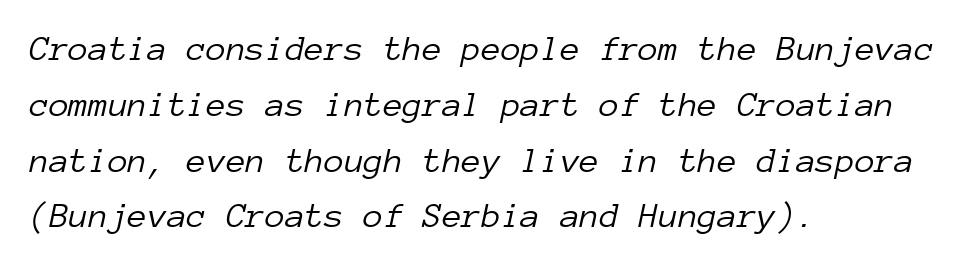
Caption: standard tracking, unaltered. Bare-footed words on every line. This sample uses an oblique cut, with every glyph tilted off the vertical. No extra ink here — the face is not bold. Visually the block forms a straight wall on the left and a jagged coastline on the right.
